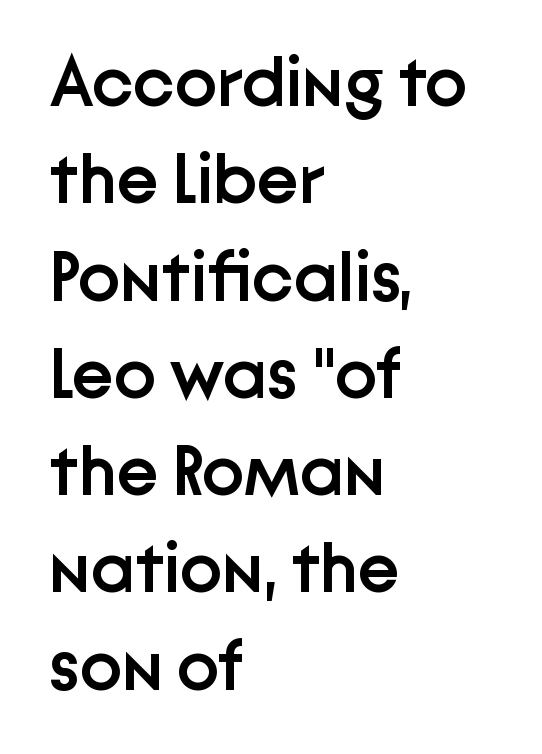
In terms of weight, the rendering is demibold, just under bold. Short and long lines alike share a common starting point at left. Is the letter spacing exaggerated? No — it looks like the ordinary default. The string is rendered with underlining switched off. The line-height multiplier appears to be the usual default.
